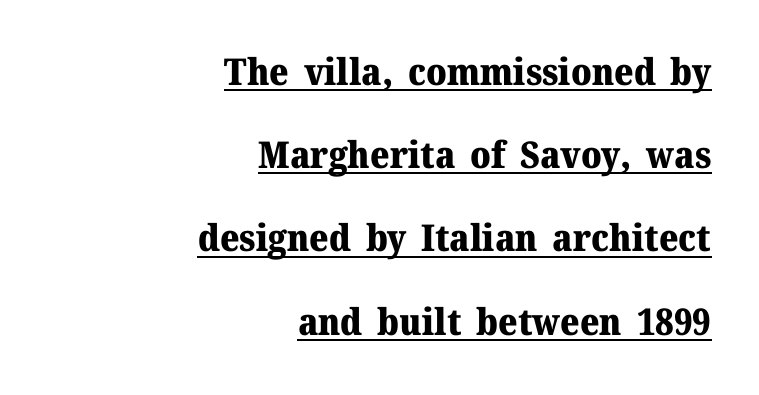
Leading: increased. Look at the stroke-to-counter ratio: heavy, a bold. Every stem runs plumb, perpendicular to the baseline. A flush-right, rag-left setting is used for this passage.
